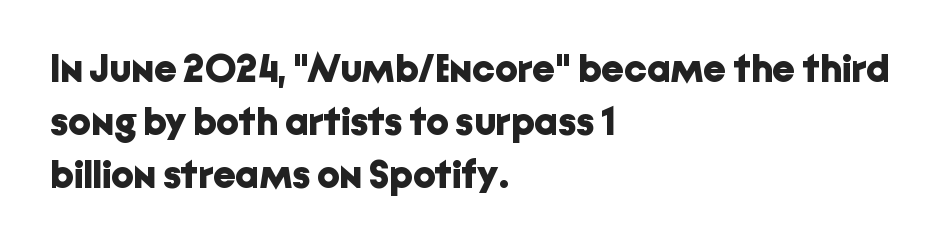
The image shows 40 px bold sans-serif type, upright; set left-aligned, normal line spacing (1.33x), normal letter spacing, not underlined; low stroke contrast and a medium x-height.
